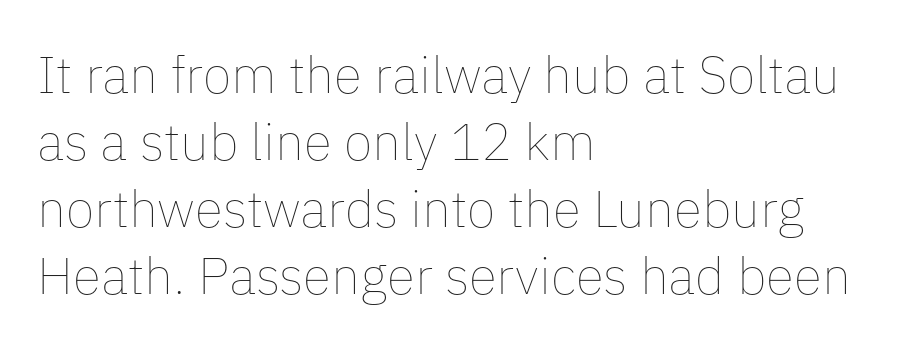
{"italic": "no", "bold": "no", "weight": "thin", "width": "normal", "stroke_contrast": "low", "x_height": "medium", "monospaced": "no", "underline": "no", "align": "left", "line_spacing": "normal", "line_spacing_ratio": 1.29, "letter_spacing": "normal", "letter_spacing_em": 0.0, "glyph_px": 52}
